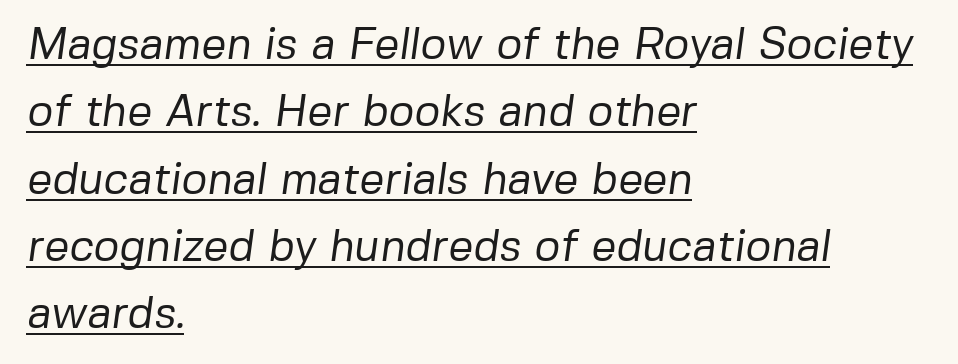
Q: Is the text bold? A: No.
Q: Is the typeface a serif or a sans-serif typeface? A: Sans-serif.
Q: Is the text underlined? A: Yes.
Q: How is the paragraph aligned? A: Left-aligned.
Q: Is the spacing between letters normal or unusually wide? A: Normal.
Q: Is the spacing between lines tight, normal or loose? A: Normal.
Q: Width (condensed, normal, or wide)? A: Normal.
Q: Stroke contrast? A: Low.
Q: x-height? A: Medium.
Q: Monospaced? A: No.
